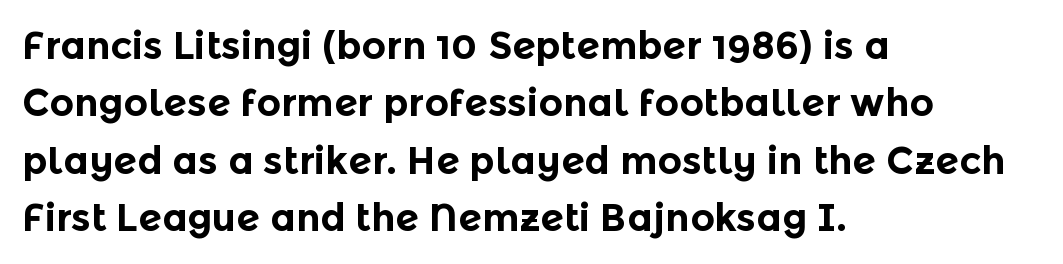
The image shows 38 px bold sans-serif type, upright; set left-aligned, normal line spacing (1.51x), normal letter spacing, not underlined; a medium x-height.
